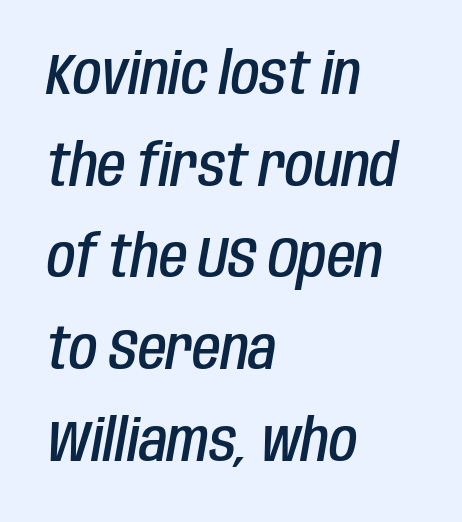
Quick note: interline space is typical. Inter-character spacing is left at the font's built-in metrics. The rendering anchors every line to the left-hand side. Italic? Definitely — the glyphs are oblique. Plain, unruled lines of type. Do the characters align in a grid? No, the font is proportional.
